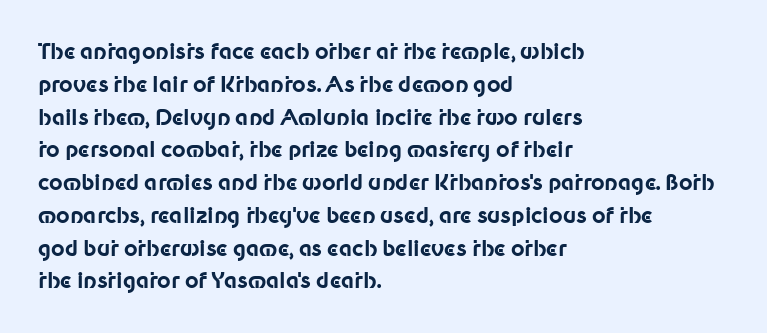
Weight check: bold — yes, fully. This rendering features lettering with no underline. This is the regular roman posture of the typeface. Is there much room between lines? A standard amount, neither cramped nor airy. No extra tracking has been applied to these lines. The rag falls on the right side of this text block.
